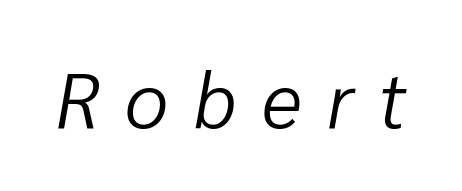
{"italic": "yes", "lean": "right", "slant_degrees": 10, "bold": "no", "weight": "light", "width": "normal", "stroke_contrast": "low", "x_height": "medium", "monospaced": "no", "underline": "no", "letter_spacing": "wide", "letter_spacing_em": 0.33, "glyph_px": 78}
